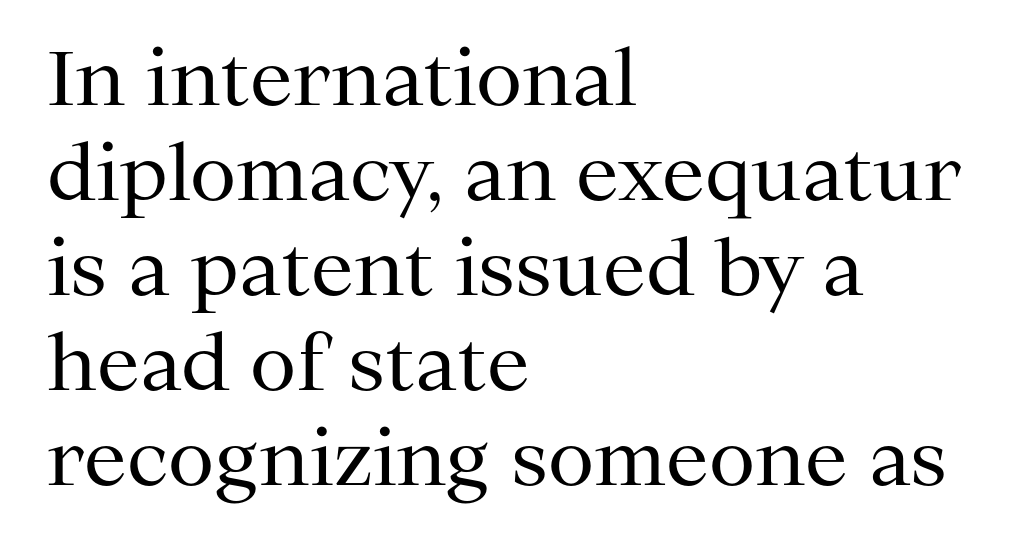
{"serif": "yes", "italic": "no", "bold": "no", "weight": "regular", "width": "normal", "stroke_contrast": "medium", "x_height": "medium", "monospaced": "no", "underline": "no", "align": "left", "line_spacing": "normal", "line_spacing_ratio": 1.25, "letter_spacing": "normal", "letter_spacing_em": 0.0, "glyph_px": 76}
